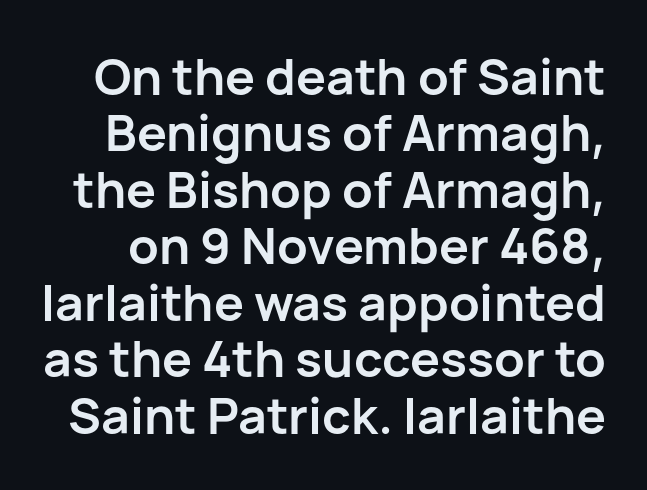
{"serif": "no", "italic": "no", "bold": "yes", "weight": "semibold", "width": "normal", "stroke_contrast": "low", "x_height": "medium", "monospaced": "no", "underline": "no", "line_spacing": "tight", "line_spacing_ratio": 1.13, "letter_spacing": "normal", "letter_spacing_em": 0.0, "glyph_px": 50}
